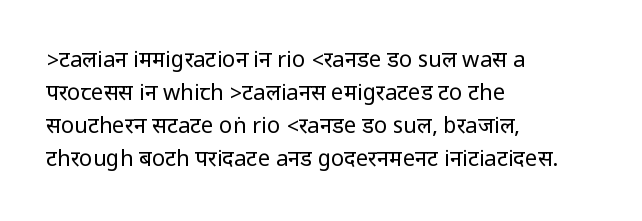
Q: Is the text bold? A: No.
Q: Is the text italic (slanted)? A: No, it is upright.
Q: Is the text underlined? A: No.
Q: How is the paragraph aligned? A: Left-aligned.
Q: Is the spacing between letters normal or unusually wide? A: Normal.
Q: Is the spacing between lines tight, normal or loose? A: Normal.
